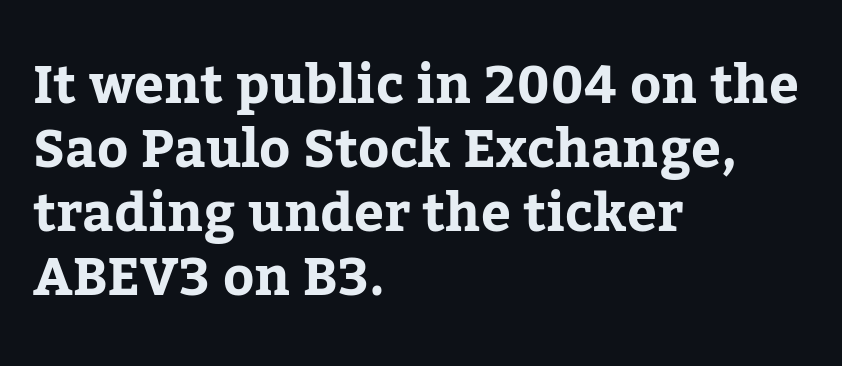
Q: Is the text italic (slanted)? A: No, it is upright.
Q: Is the typeface a serif or a sans-serif typeface? A: Serif.
Q: Is the text underlined? A: No.
Q: How is the paragraph aligned? A: Left-aligned.
Q: Is the spacing between letters normal or unusually wide? A: Normal.
Q: Width (condensed, normal, or wide)? A: Normal.
Q: Stroke contrast? A: Low.
Q: x-height? A: Medium.
Q: Monospaced? A: No.
